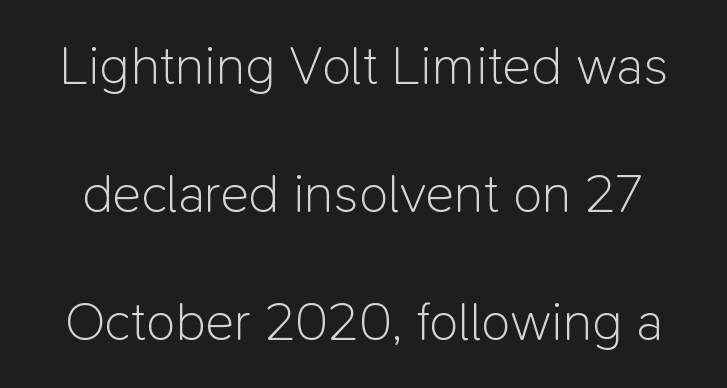
The image shows 54 px light sans-serif type, upright; set loose line spacing (2.37x), normal letter spacing, not underlined; low stroke contrast and a medium x-height.
